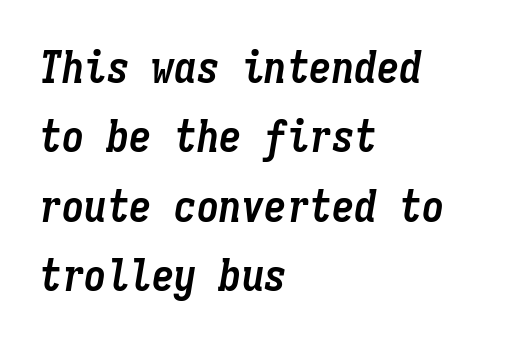
{"italic": "yes", "lean": "right", "slant_degrees": 9, "bold": "yes", "weight": "semibold", "width": "condensed", "stroke_contrast": "low", "x_height": "medium", "monospaced": "yes", "underline": "no", "align": "left", "line_spacing": "normal", "line_spacing_ratio": 1.54, "letter_spacing": "normal", "letter_spacing_em": 0.0, "glyph_px": 45}
